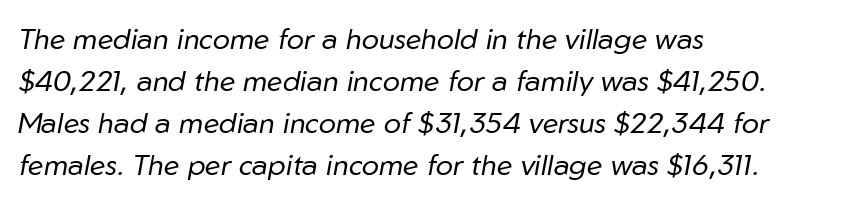
Q: Is the text bold? A: No.
Q: Is the text italic (slanted)? A: Yes, it leans right by about 10 degrees.
Q: Is the text underlined? A: No.
Q: How is the paragraph aligned? A: Left-aligned.
Q: Is the spacing between letters normal or unusually wide? A: Normal.
Q: Is the spacing between lines tight, normal or loose? A: Normal.
Q: Width (condensed, normal, or wide)? A: Normal.
Q: Stroke contrast? A: Low.
Q: x-height? A: Medium.
Q: Monospaced? A: No.
